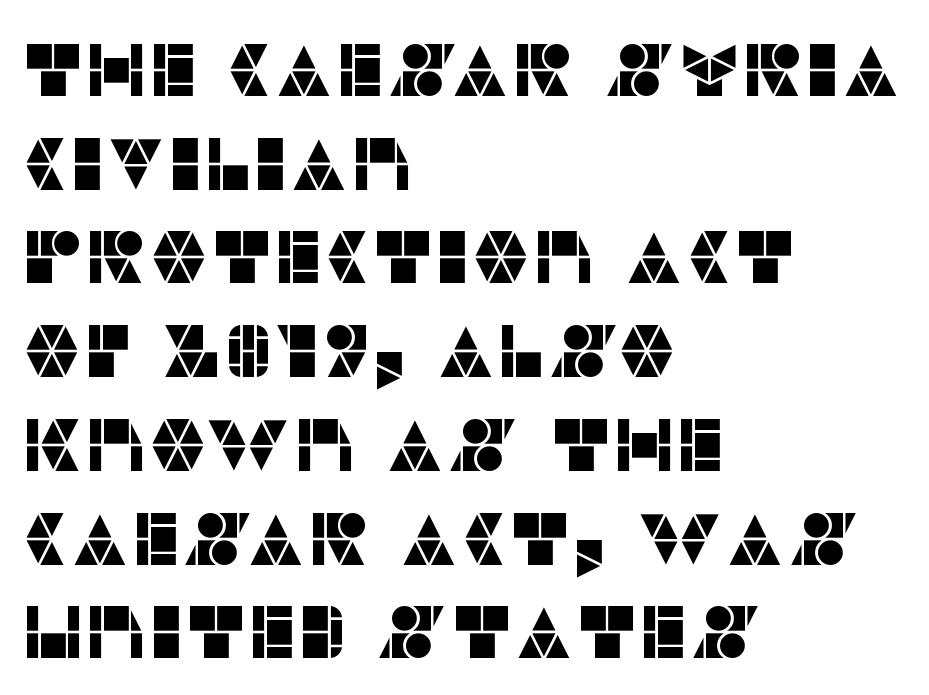
Q: Is the text italic (slanted)? A: No, it is upright.
Q: Is the typeface a serif or a sans-serif typeface? A: Sans-serif.
Q: Is the text underlined? A: No.
Q: How is the paragraph aligned? A: Left-aligned.
Q: Is the spacing between letters normal or unusually wide? A: Normal.
Q: Is the spacing between lines tight, normal or loose? A: Normal.
Q: Width (condensed, normal, or wide)? A: Normal.
Q: Stroke contrast? A: Low.
Q: x-height? A: Large.
Q: Monospaced? A: No.
